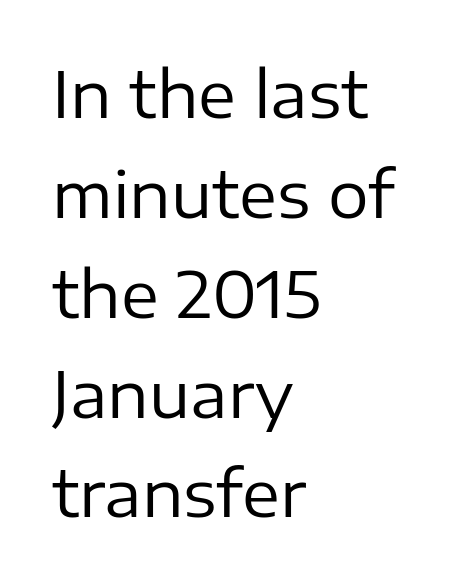
The image shows 64 px regular-weight sans-serif type, upright; set left-aligned, normal line spacing (1.56x), normal letter spacing, not underlined; low stroke contrast and a medium x-height.
